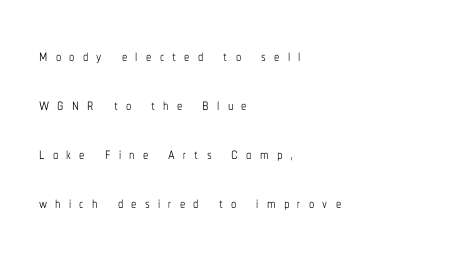
{"italic": "no", "bold": "no", "underline": "no", "align": "left", "line_spacing": "loose", "line_spacing_ratio": 2.33, "letter_spacing": "wide", "letter_spacing_em": 0.39, "glyph_px": 21}
